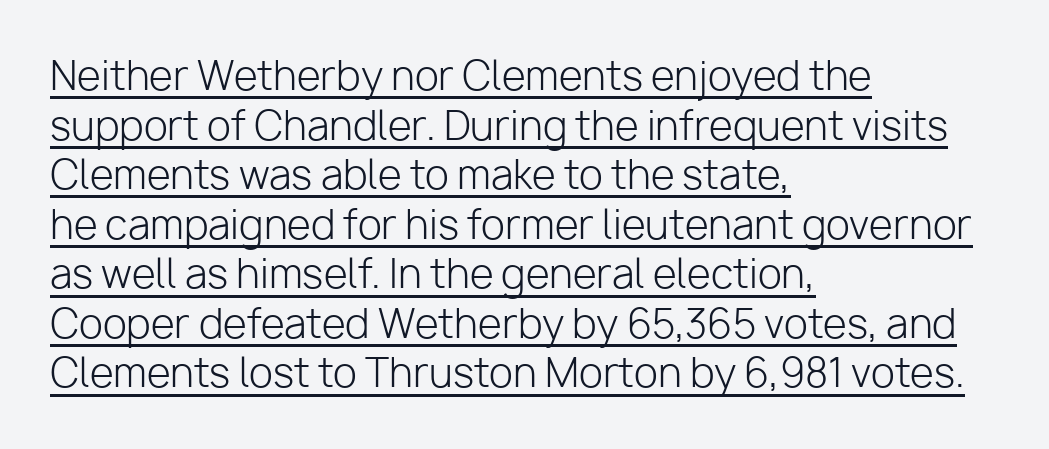
Q: Is the text bold? A: No.
Q: Is the text italic (slanted)? A: No, it is upright.
Q: Is the typeface a serif or a sans-serif typeface? A: Sans-serif.
Q: Is the text underlined? A: Yes.
Q: How is the paragraph aligned? A: Left-aligned.
Q: Is the spacing between letters normal or unusually wide? A: Normal.
Q: Is the spacing between lines tight, normal or loose? A: Normal.
Q: Width (condensed, normal, or wide)? A: Normal.
Q: Stroke contrast? A: Low.
Q: x-height? A: Medium.
Q: Monospaced? A: No.
